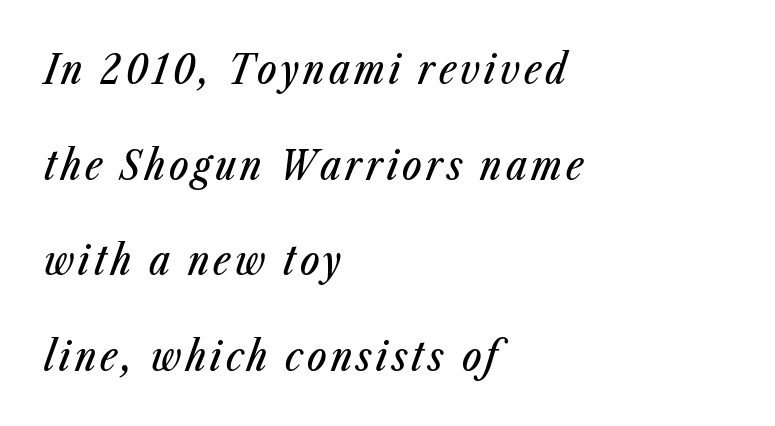
Q: Is the text italic (slanted)? A: Yes, it leans right by about 23 degrees.
Q: Is the text underlined? A: No.
Q: How is the paragraph aligned? A: Left-aligned.
Q: Is the spacing between lines tight, normal or loose? A: Loose.
Q: Width (condensed, normal, or wide)? A: Condensed.
Q: Stroke contrast? A: Low.
Q: x-height? A: Medium.
Q: Monospaced? A: No.
